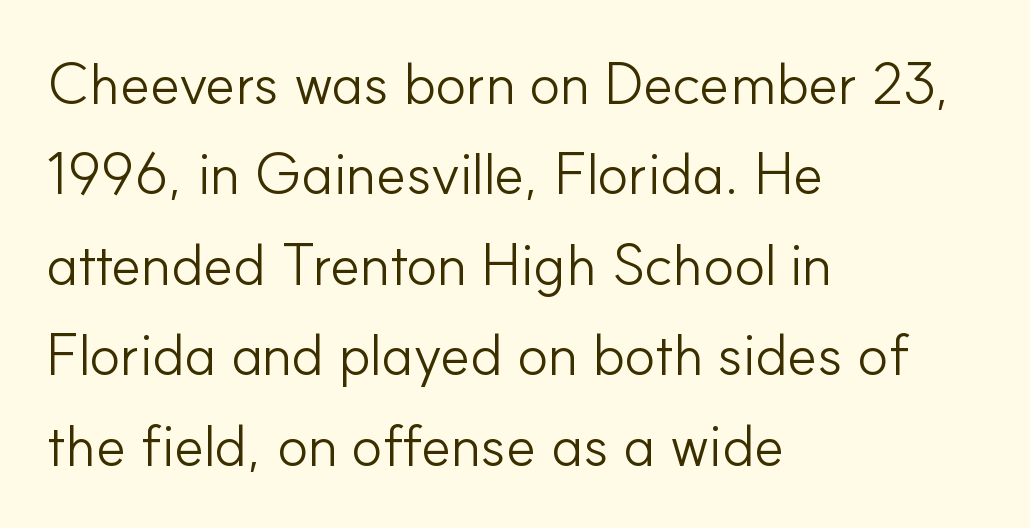
The passage is arranged the way most books set body copy — flush left. In terms of letterspacing, this is plain default setting. Is this a sans? Yes — the strokes have no serifs. The space between consecutive lines is moderate.
